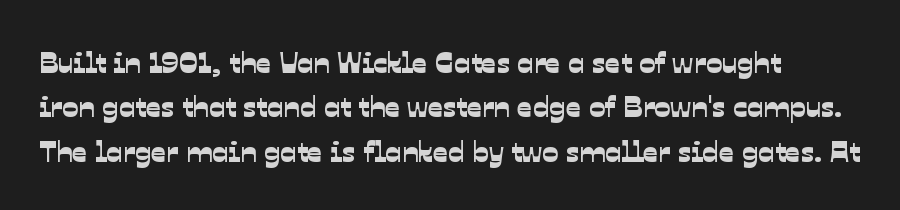
Do the characters align in a grid? No, the font is proportional. Summary of vertical rhythm: regular, with standard interline spacing. Lines of text with bare space underneath. You can tell from the bare stems that sans-serif type was used. The tracking reads as untouched default to a designer's eye.
